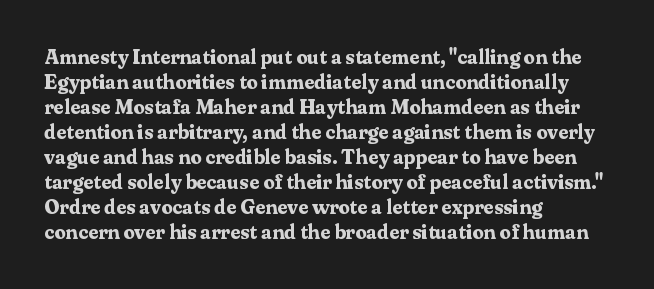
Q: Is the text bold? A: Yes.
Q: Is the text italic (slanted)? A: No, it is upright.
Q: Is the text underlined? A: No.
Q: How is the paragraph aligned? A: Left-aligned.
Q: Is the spacing between letters normal or unusually wide? A: Normal.
Q: Is the spacing between lines tight, normal or loose? A: Normal.
